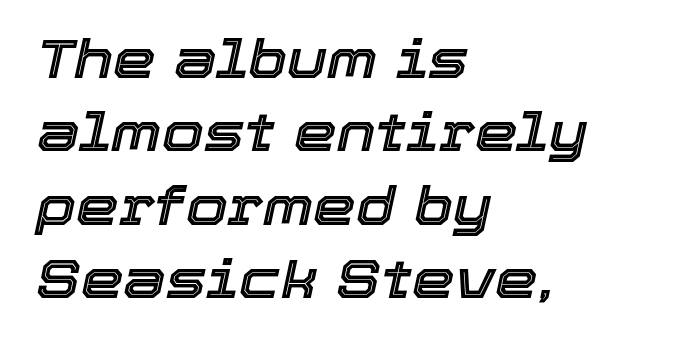
This rendering uses left alignment, leaving the right contour irregular. Here the designer chose a conventional face with non-uniform glyph widths. The gaps between neighbouring characters are ordinary and unremarkable. The baseline area is clear. Leading matches the norm, producing a regular column. Posture: slanted.
